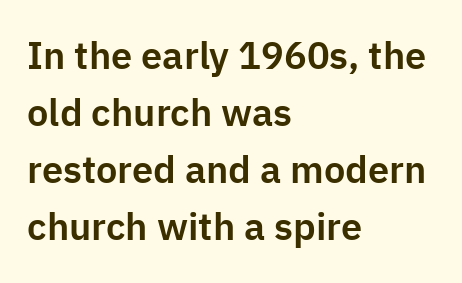
Here the designer chose a conventional face with non-uniform glyph widths. The text block is weighted toward the left margin, trailing off unevenly rightward. Each word holds together tightly as a unit, with standard inter-letter gaps. In terms of leading, this rendering sits right in the middle. No word sits above an underline.
